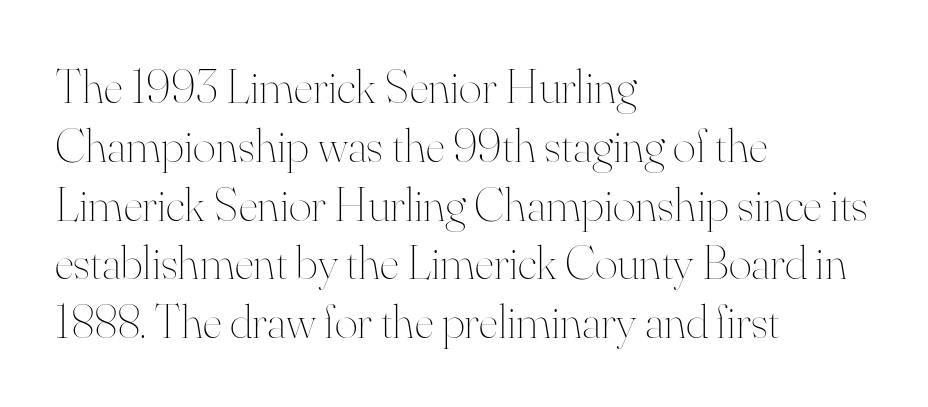
Q: Is the text bold? A: No.
Q: Is the text italic (slanted)? A: No, it is upright.
Q: Is the text underlined? A: No.
Q: How is the paragraph aligned? A: Left-aligned.
Q: Is the spacing between letters normal or unusually wide? A: Normal.
Q: Width (condensed, normal, or wide)? A: Normal.
Q: Stroke contrast? A: High.
Q: x-height? A: Small.
Q: Monospaced? A: No.
